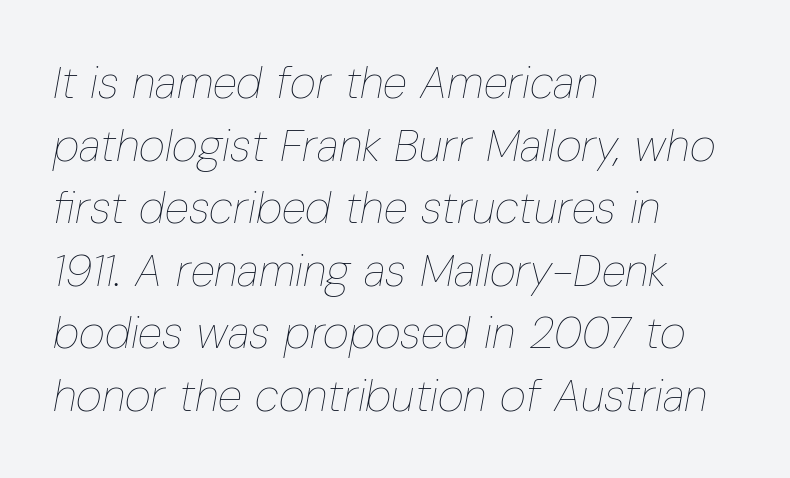
Q: Is the text bold? A: No.
Q: Is the text italic (slanted)? A: Yes, it leans right by about 10 degrees.
Q: Is the text underlined? A: No.
Q: How is the paragraph aligned? A: Left-aligned.
Q: Is the spacing between letters normal or unusually wide? A: Normal.
Q: Is the spacing between lines tight, normal or loose? A: Normal.
Q: Width (condensed, normal, or wide)? A: Condensed.
Q: Stroke contrast? A: Low.
Q: x-height? A: Medium.
Q: Monospaced? A: No.
